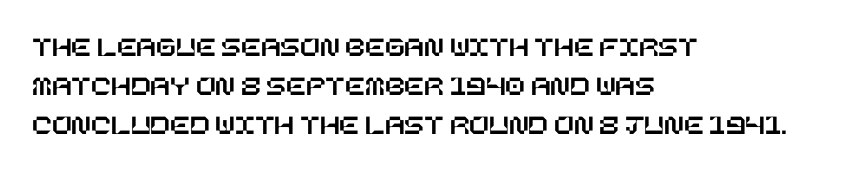
The image shows 29 px text type, upright; set left-aligned, normal line spacing (1.35x), normal letter spacing, not underlined; low stroke contrast and a large x-height.
